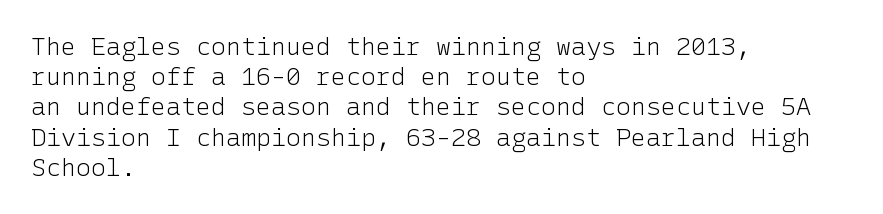
{"italic": "no", "bold": "no", "underline": "no", "align": "left", "line_spacing_ratio": 1.21, "letter_spacing": "normal", "letter_spacing_em": 0.0, "glyph_px": 25}
